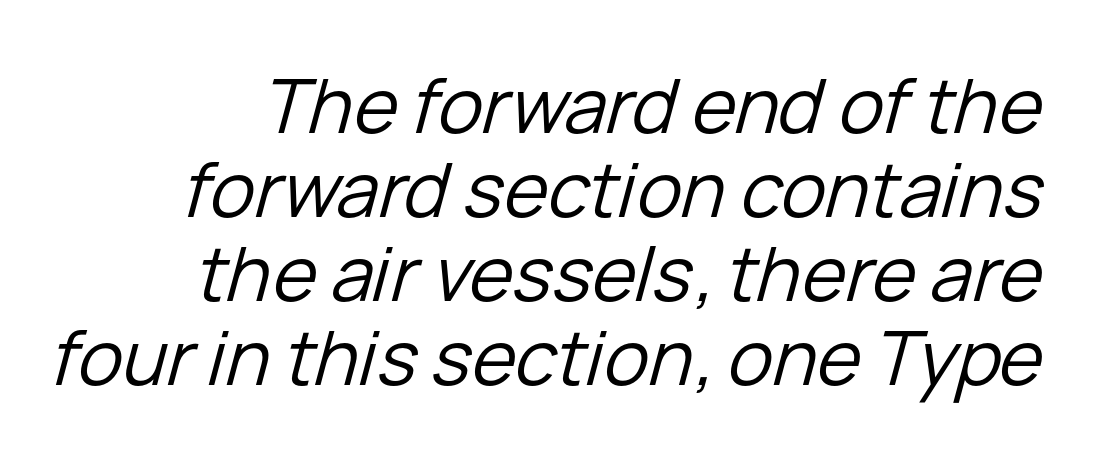
The image shows 75 px regular-weight type, italic (leaning right); set tight line spacing (1.12x), normal letter spacing, not underlined; low stroke contrast and a medium x-height.
